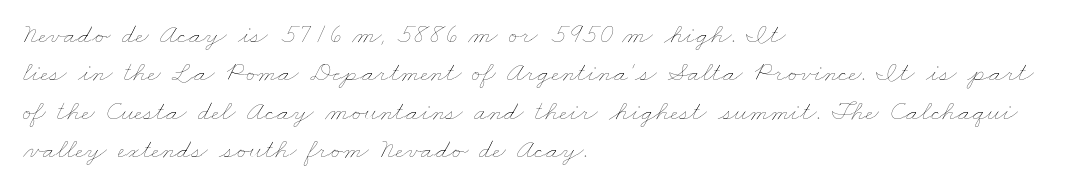
Caption: standard tracking, unaltered. The lines in this sample share a left origin and differ only in where they stop. If you measured baseline to baseline, you'd find a middling distance. The passage shown is typed in a proportional face where columns would drift. The glyphs are unaccompanied by any horizontal stroke below them. Each stroke keeps to a modest, everyday thickness or less.
